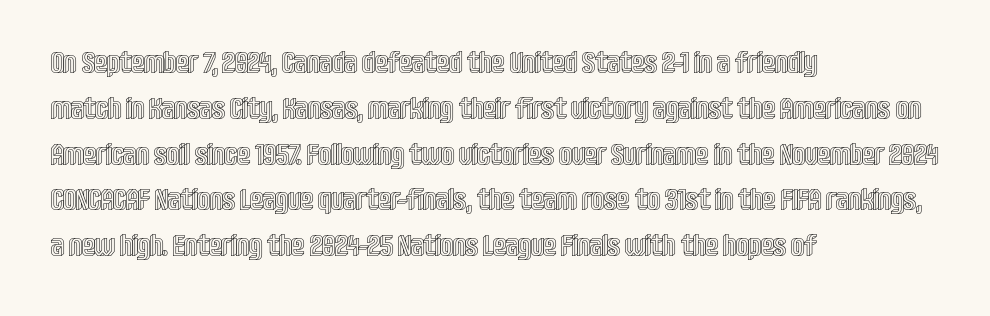
{"italic": "no", "width": "condensed", "x_height": "large", "monospaced": "no", "underline": "no", "align": "left", "line_spacing": "normal", "line_spacing_ratio": 1.58, "letter_spacing": "normal", "letter_spacing_em": 0.0, "glyph_px": 29}
